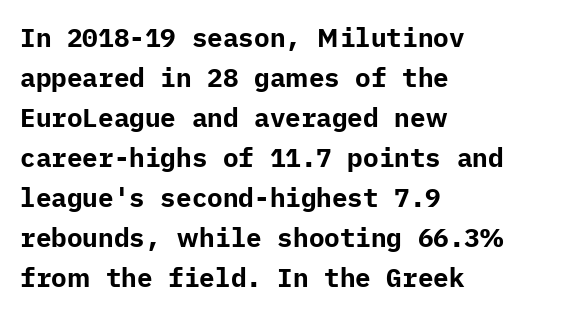
The image shows 26 px bold type, upright; set left-aligned, normal line spacing (1.54x), normal letter spacing, not underlined.
